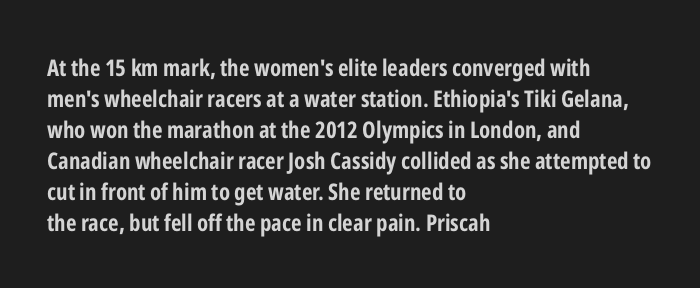
Caption: bold face, heavy strokes. Compared with typical body copy, the letter spacing here is the same. Line starts are locked; line ends wander. The axis of the letterforms is exactly vertical.
